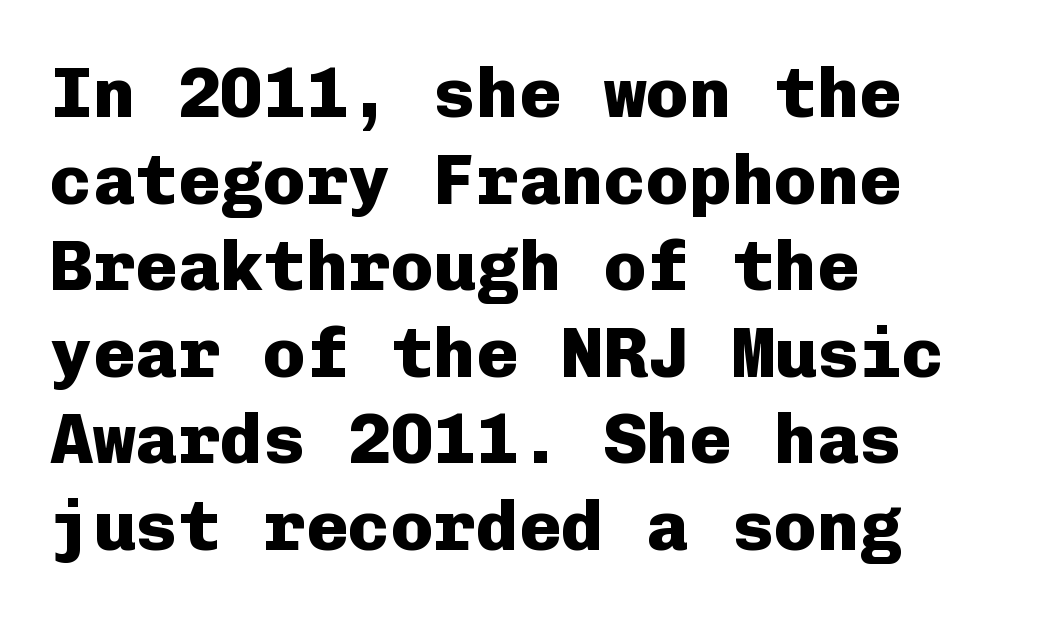
Q: Is the text bold? A: Yes.
Q: Is the text italic (slanted)? A: No, it is upright.
Q: Is the typeface a serif or a sans-serif typeface? A: Sans-serif.
Q: Is the text underlined? A: No.
Q: How is the paragraph aligned? A: Left-aligned.
Q: Is the spacing between letters normal or unusually wide? A: Normal.
Q: Width (condensed, normal, or wide)? A: Normal.
Q: Stroke contrast? A: Low.
Q: x-height? A: Medium.
Q: Monospaced? A: Yes.
